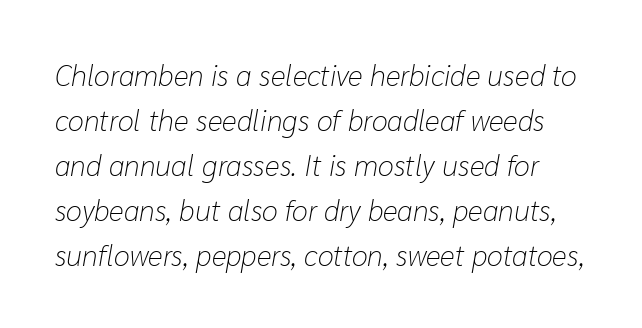
Q: Is the text bold? A: No.
Q: Is the text italic (slanted)? A: Yes, it leans right by about 10 degrees.
Q: Is the text underlined? A: No.
Q: Is the spacing between letters normal or unusually wide? A: Normal.
Q: Is the spacing between lines tight, normal or loose? A: Normal.
Q: Width (condensed, normal, or wide)? A: Normal.
Q: Stroke contrast? A: Low.
Q: x-height? A: Medium.
Q: Monospaced? A: No.
